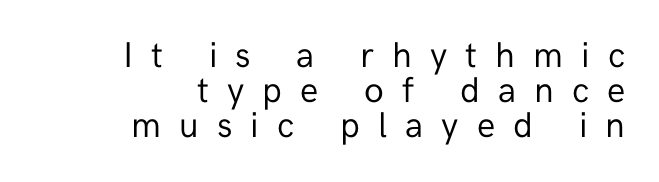
Q: Is the text bold? A: No.
Q: Is the text italic (slanted)? A: No, it is upright.
Q: Is the typeface a serif or a sans-serif typeface? A: Sans-serif.
Q: Is the text underlined? A: No.
Q: How is the paragraph aligned? A: Right-aligned.
Q: Is the spacing between letters normal or unusually wide? A: Unusually wide.
Q: Is the spacing between lines tight, normal or loose? A: Tight.
Q: Width (condensed, normal, or wide)? A: Normal.
Q: Stroke contrast? A: Low.
Q: x-height? A: Medium.
Q: Monospaced? A: No.
